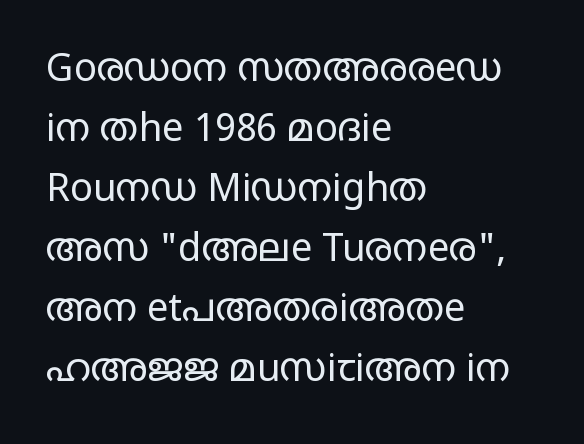
The image shows 38 px regular-weight, wide sans-serif type, upright; set left-aligned, normal line spacing (1.58x), normal letter spacing, not underlined; low stroke contrast and a large x-height.
